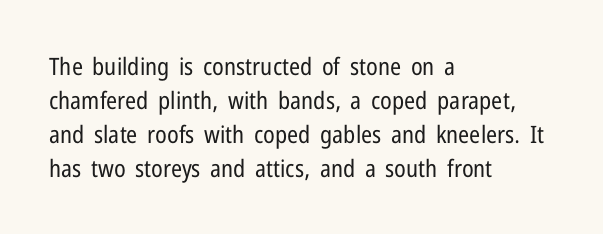
{"italic": "no", "bold": "no", "underline": "no", "align": "left", "line_spacing": "normal", "line_spacing_ratio": 1.41, "letter_spacing": "normal", "letter_spacing_em": 0.0, "glyph_px": 24}
